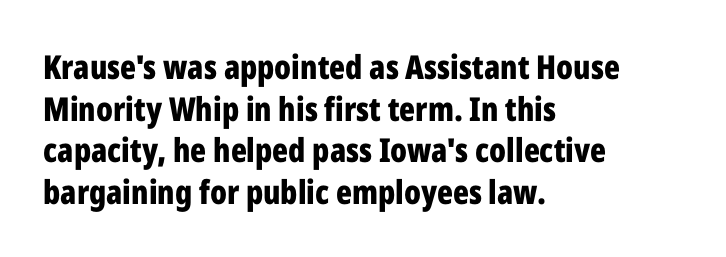
{"serif": "no", "italic": "no", "bold": "yes", "weight": "bold", "width": "condensed", "stroke_contrast": "low", "x_height": "medium", "monospaced": "no", "underline": "no", "align": "left", "line_spacing": "normal", "line_spacing_ratio": 1.26, "letter_spacing": "normal", "letter_spacing_em": 0.0, "glyph_px": 33}
